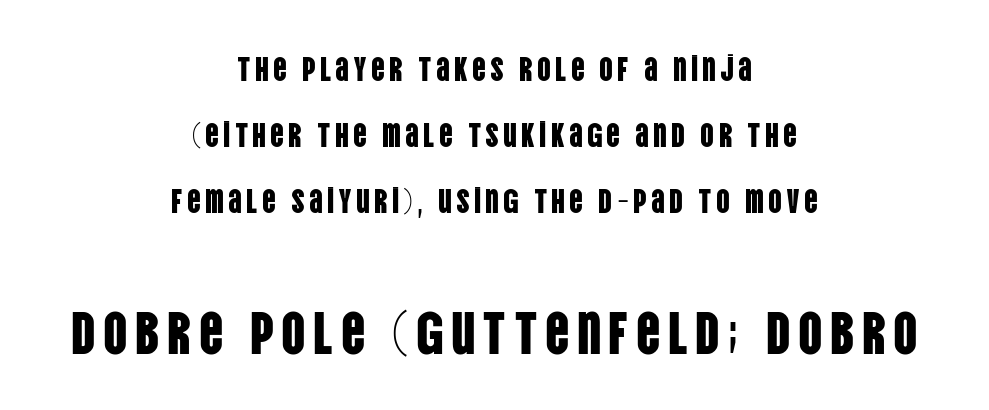
The image shows 60 px condensed sans-serif type, upright; set centered, loose line spacing (1.94x), not underlined; the second (bottom) block is 1.76x larger; low stroke contrast and a large x-height.
